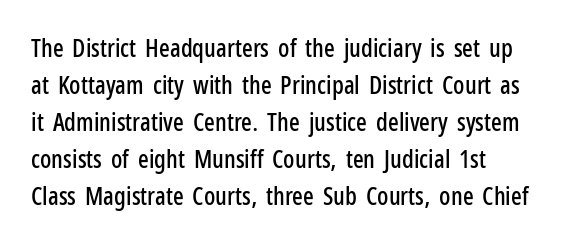
The space beneath each line is pristine and unruled. Compared with typical paragraphs, the rows here are spaced about the same. Notice how the passage keeps a crisp vertical edge on the left only. Short note: letters normally spaced.
